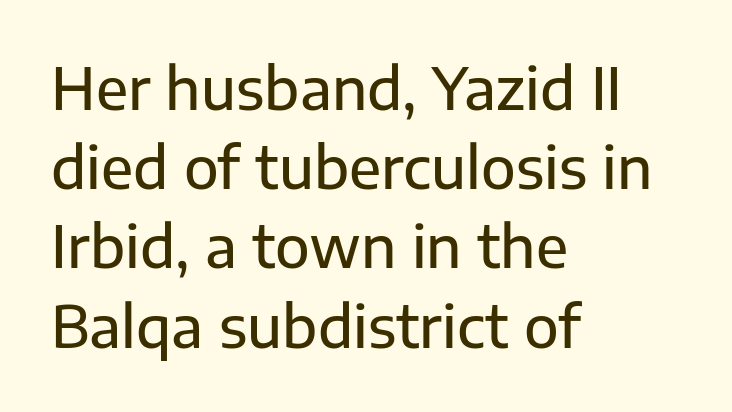
{"serif": "no", "italic": "no", "width": "normal", "stroke_contrast": "low", "x_height": "medium", "monospaced": "no", "underline": "no", "align": "left", "line_spacing": "normal", "line_spacing_ratio": 1.39, "letter_spacing": "normal", "letter_spacing_em": 0.0, "glyph_px": 57}
